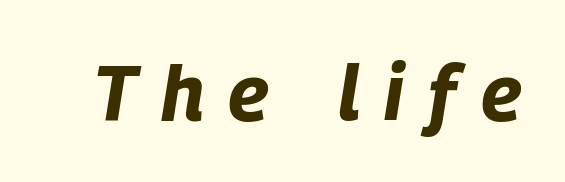
Typographic density is high because the face is bold. Think of a printed novel: that variable character pitch is what you see here. This rendering features lettering with no underline. Substantial extra tracking has been applied to these lines. Would a proofreader flag this as italicized? Yes.
